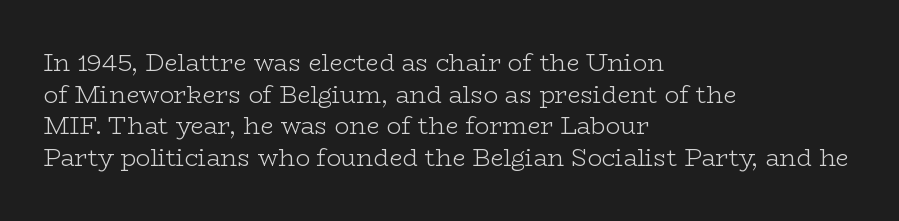
Q: Is the text bold? A: No.
Q: Is the text italic (slanted)? A: No, it is upright.
Q: Is the text underlined? A: No.
Q: How is the paragraph aligned? A: Left-aligned.
Q: Is the spacing between letters normal or unusually wide? A: Normal.
Q: Is the spacing between lines tight, normal or loose? A: Normal.
